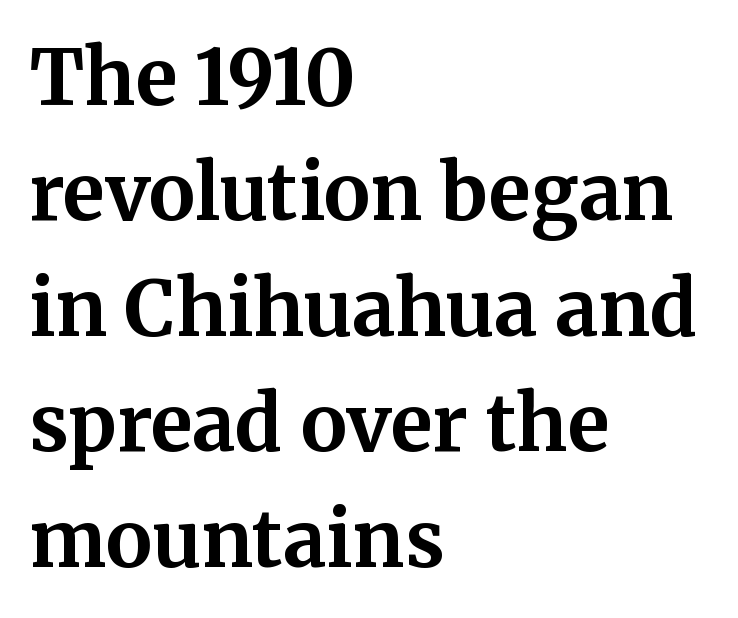
The image shows 77 px bold serif type, upright; set left-aligned, normal line spacing (1.5x), normal letter spacing, not underlined; medium stroke contrast and a medium x-height.
